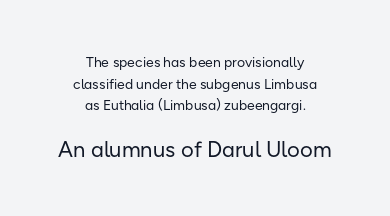
Q: Is the text bold? A: No.
Q: Is the text italic (slanted)? A: No, it is upright.
Q: Is the text underlined? A: No.
Q: How is the paragraph aligned? A: Centered.
Q: Is the spacing between letters normal or unusually wide? A: Normal.
Q: Is the spacing between lines tight, normal or loose? A: Normal.
Q: Which block of text is set in a larger size, the first (top) or the second (bottom)? A: The second (bottom) one.
